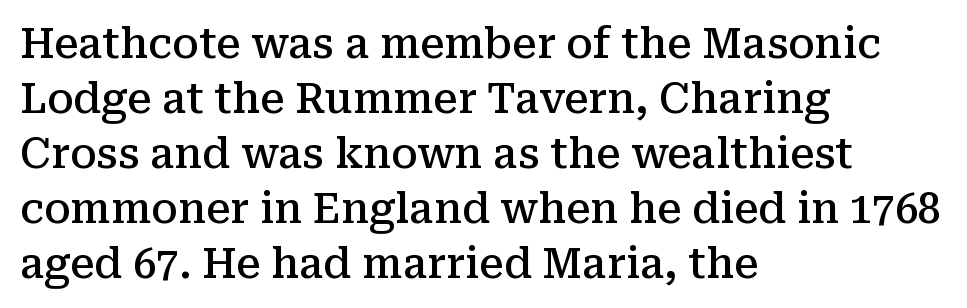
The image shows 41 px semibold serif type, upright; set left-aligned, normal line spacing (1.34x), normal letter spacing, not underlined; medium stroke contrast and a medium x-height.
